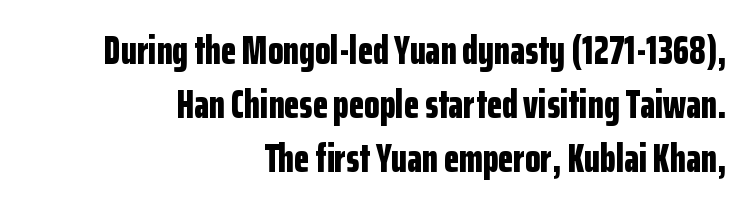
The image shows 40 px bold, condensed sans-serif type, upright; set right-aligned, normal line spacing (1.35x), normal letter spacing, not underlined; low stroke contrast and a medium x-height.
